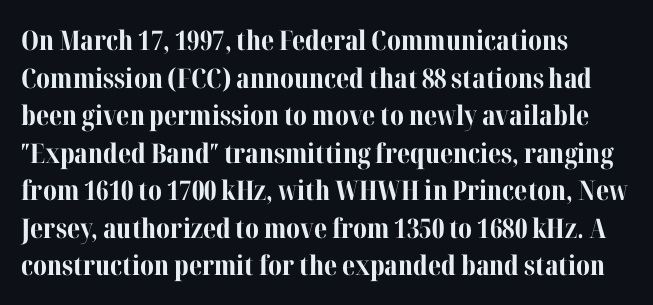
Q: Is the text bold? A: Yes.
Q: Is the text italic (slanted)? A: No, it is upright.
Q: Is the text underlined? A: No.
Q: How is the paragraph aligned? A: Left-aligned.
Q: Is the spacing between letters normal or unusually wide? A: Normal.
Q: Is the spacing between lines tight, normal or loose? A: Normal.
